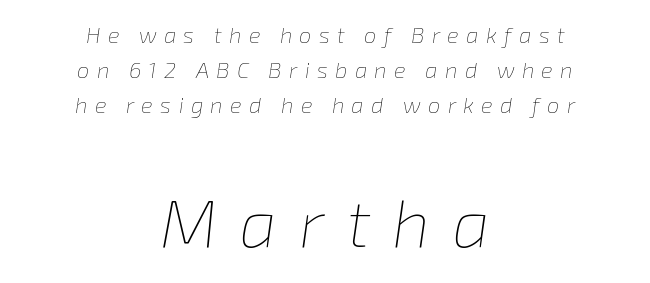
Q: Is the text bold? A: No.
Q: Is the text italic (slanted)? A: Yes, it leans right by about 8 degrees.
Q: Is the text underlined? A: No.
Q: How is the paragraph aligned? A: Centered.
Q: Is the spacing between letters normal or unusually wide? A: Unusually wide.
Q: Is the spacing between lines tight, normal or loose? A: Normal.
Q: Which block of text is set in a larger size, the first (top) or the second (bottom)? A: The second (bottom) one.
Q: Width (condensed, normal, or wide)? A: Normal.
Q: Stroke contrast? A: Low.
Q: x-height? A: Medium.
Q: Monospaced? A: No.
